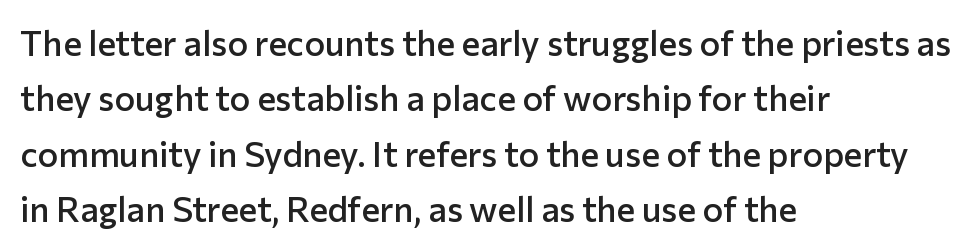
{"serif": "no", "italic": "no", "bold": "semi", "weight": "semibold", "width": "normal", "stroke_contrast": "low", "x_height": "medium", "monospaced": "no", "underline": "no", "align": "left", "line_spacing": "normal", "line_spacing_ratio": 1.58, "letter_spacing": "normal", "letter_spacing_em": 0.0, "glyph_px": 35}
